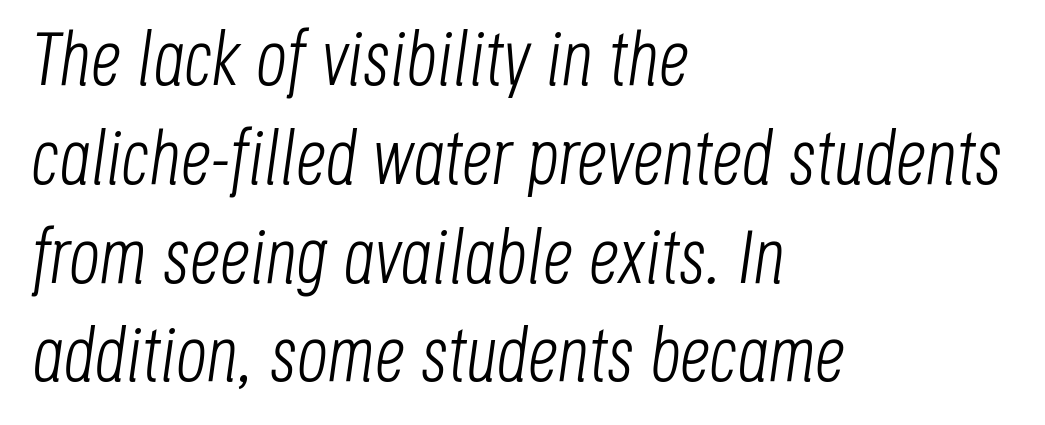
Q: Is the text bold? A: No.
Q: Is the text italic (slanted)? A: Yes, it leans right by about 8 degrees.
Q: Is the text underlined? A: No.
Q: How is the paragraph aligned? A: Left-aligned.
Q: Is the spacing between letters normal or unusually wide? A: Normal.
Q: Is the spacing between lines tight, normal or loose? A: Normal.
Q: Width (condensed, normal, or wide)? A: Condensed.
Q: Stroke contrast? A: Low.
Q: x-height? A: Large.
Q: Monospaced? A: No.
